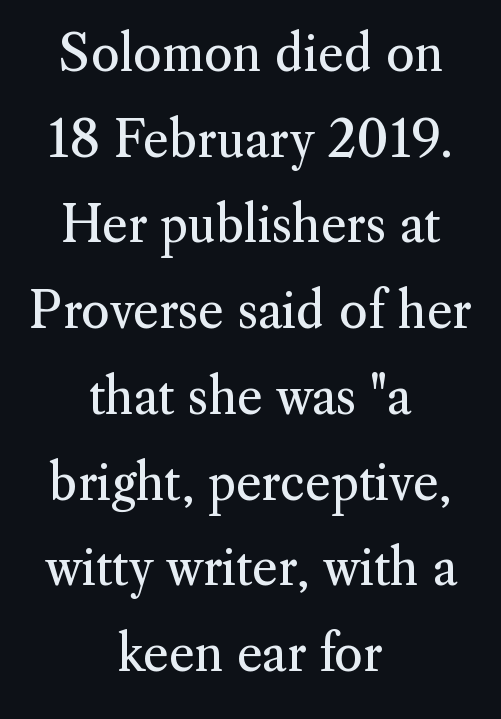
The image shows 49 px regular-weight serif type, upright; set centered, line spacing 1.75x, normal letter spacing, not underlined; medium stroke contrast and a small x-height.
